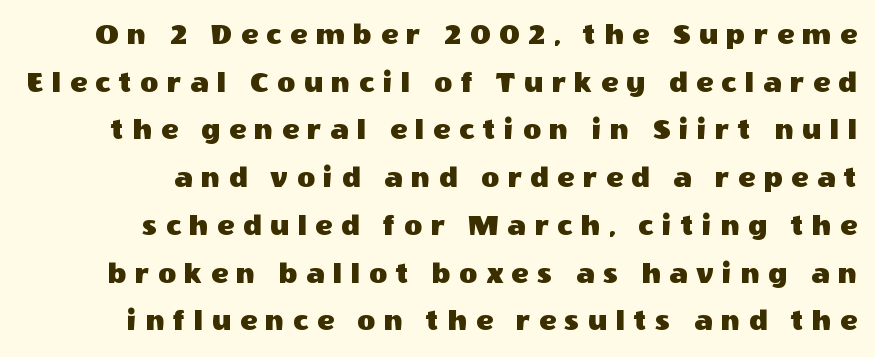
The image shows 31 px sans-serif type, upright; set normal line spacing (1.54x), unusually wide letter spacing (+0.28 em), not underlined; a large x-height.
